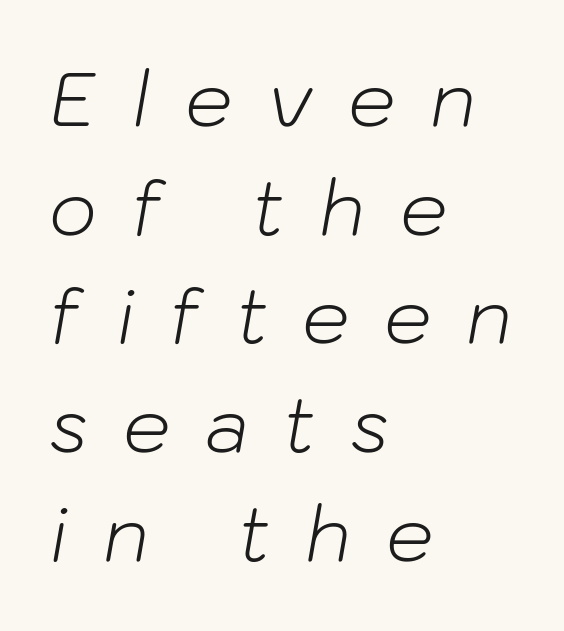
The image shows 75 px light type, italic (leaning right); set left-aligned, normal line spacing (1.45x), unusually wide letter spacing (+0.46 em), not underlined; low stroke contrast and a medium x-height.
